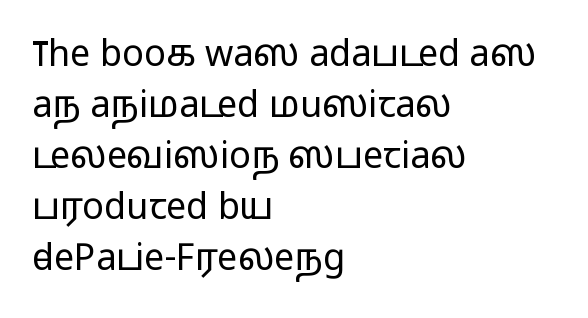
The passage shown is not bold in any degree. The type family on display is of the sans-serif kind. These lines were composed using upright roman letters. Beneath every word, the page is bare. Character widths vary here, with narrow letters taking less room than wide ones.
